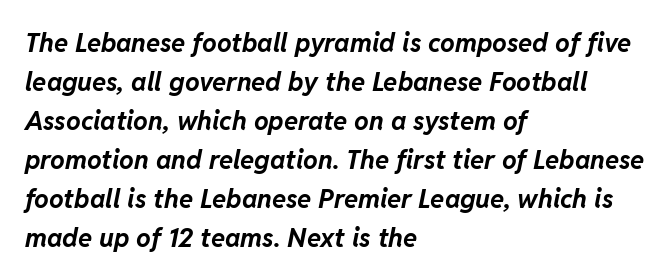
{"italic": "yes", "lean": "right", "slant_degrees": 11, "bold": "yes", "underline": "no", "align": "left", "line_spacing": "normal", "line_spacing_ratio": 1.5, "letter_spacing": "normal", "letter_spacing_em": 0.0, "glyph_px": 26}
